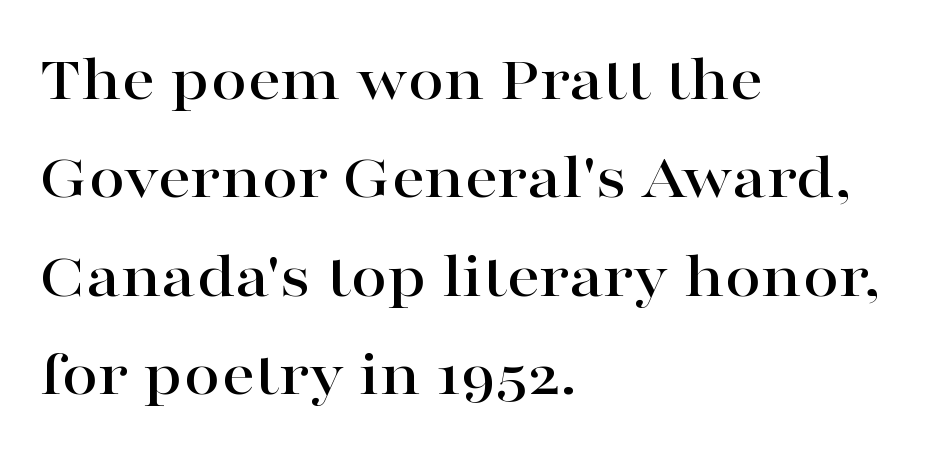
The image shows 66 px wide serif type, upright; set left-aligned, normal line spacing (1.49x), normal letter spacing, not underlined; high stroke contrast and a medium x-height.
